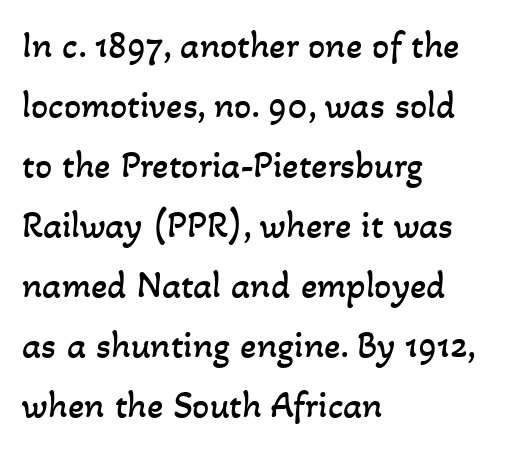
Each line starts at the same left margin while the right side varies. The line-height multiplier appears to be the usual default. The typeface has the unassuming heft of standard copy or less. The letters sit at their default tracking, neither squeezed nor spread. Here the designer chose a conventional face with non-uniform glyph widths.
